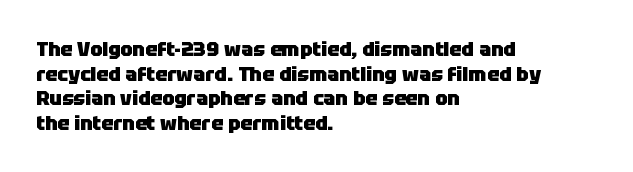
Q: Is the text bold? A: Yes.
Q: Is the text italic (slanted)? A: No, it is upright.
Q: Is the text underlined? A: No.
Q: How is the paragraph aligned? A: Left-aligned.
Q: Is the spacing between letters normal or unusually wide? A: Normal.
